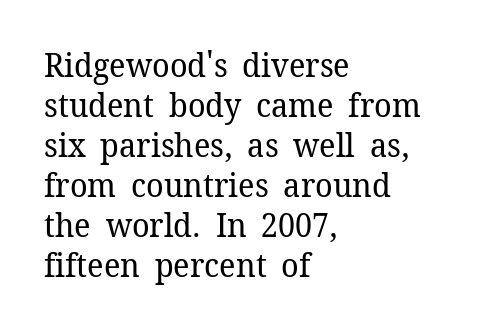
Q: Is the text bold? A: No.
Q: Is the text italic (slanted)? A: No, it is upright.
Q: Is the typeface a serif or a sans-serif typeface? A: Serif.
Q: Is the text underlined? A: No.
Q: How is the paragraph aligned? A: Left-aligned.
Q: Is the spacing between letters normal or unusually wide? A: Normal.
Q: Width (condensed, normal, or wide)? A: Normal.
Q: Stroke contrast? A: Low.
Q: x-height? A: Medium.
Q: Monospaced? A: No.
